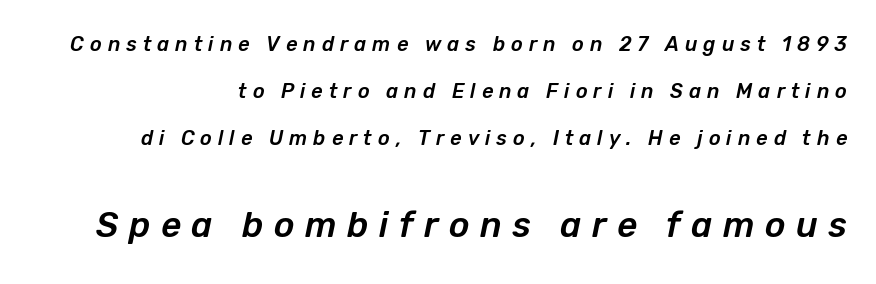
{"italic": "yes", "lean": "right", "slant_degrees": 12, "width": "normal", "stroke_contrast": "low", "x_height": "medium", "monospaced": "no", "underline": "no", "line_spacing": "loose", "line_spacing_ratio": 2.35, "letter_spacing": "wide", "letter_spacing_em": 0.3, "larger_block": "second", "size_ratio": 1.75, "glyph_px": 35}
